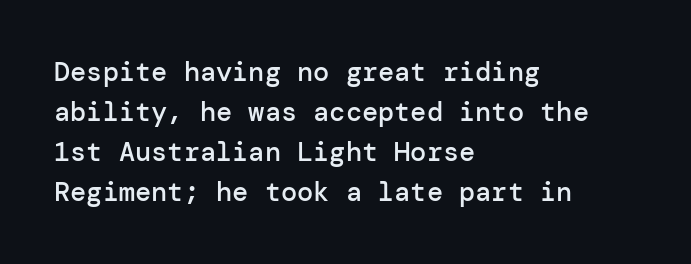
Q: Is the text bold? A: Semi-bold.
Q: Is the text italic (slanted)? A: No, it is upright.
Q: Is the text underlined? A: No.
Q: How is the paragraph aligned? A: Left-aligned.
Q: Is the spacing between letters normal or unusually wide? A: Normal.
Q: Is the spacing between lines tight, normal or loose? A: Normal.
